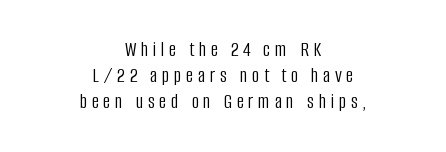
Q: Is the text bold? A: No.
Q: Is the text italic (slanted)? A: No, it is upright.
Q: Is the text underlined? A: No.
Q: How is the paragraph aligned? A: Centered.
Q: Is the spacing between letters normal or unusually wide? A: Unusually wide.
